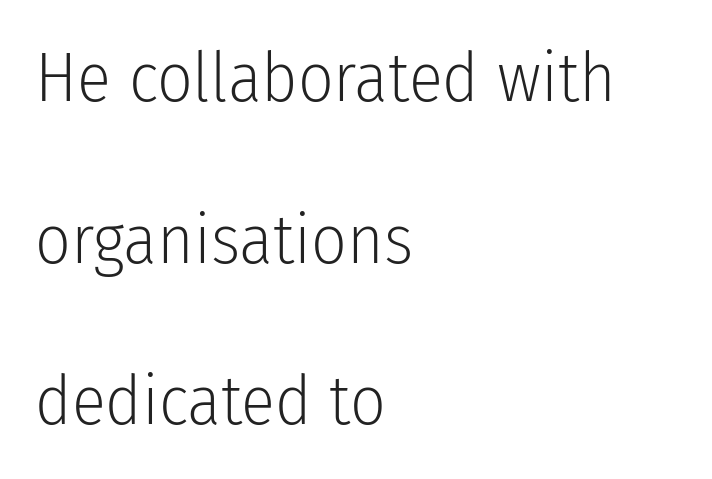
The image shows 70 px light, condensed sans-serif type, upright; set left-aligned, loose line spacing (2.31x), normal letter spacing, not underlined; low stroke contrast and a medium x-height.
